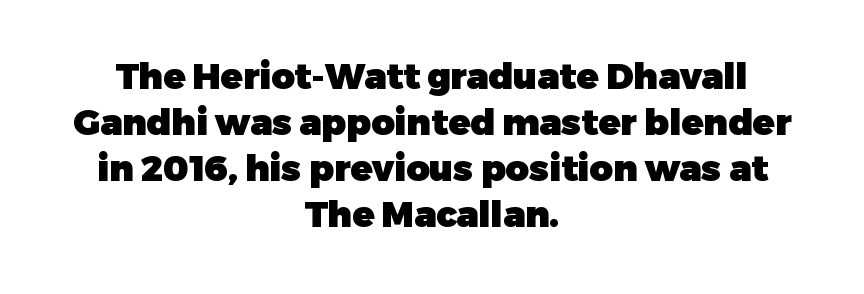
{"serif": "no", "italic": "no", "bold": "yes", "weight": "heavy", "width": "normal", "stroke_contrast": "low", "x_height": "medium", "monospaced": "no", "underline": "no", "align": "center", "line_spacing": "normal", "line_spacing_ratio": 1.28, "letter_spacing": "normal", "letter_spacing_em": 0.0, "glyph_px": 36}
